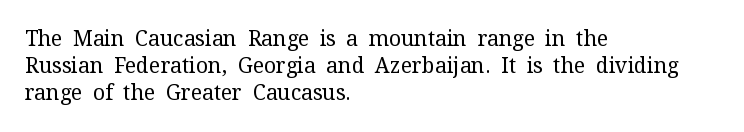
Q: Is the text bold? A: No.
Q: Is the text italic (slanted)? A: No, it is upright.
Q: Is the text underlined? A: No.
Q: How is the paragraph aligned? A: Left-aligned.
Q: Is the spacing between letters normal or unusually wide? A: Normal.
Q: Is the spacing between lines tight, normal or loose? A: Normal.
